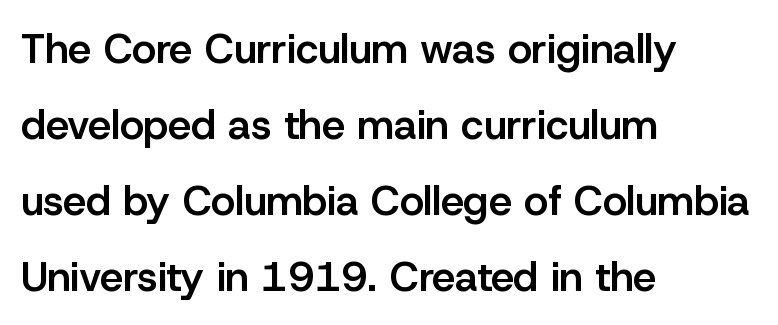
{"serif": "no", "italic": "no", "bold": "semi", "weight": "semibold", "width": "normal", "stroke_contrast": "low", "x_height": "medium", "monospaced": "no", "underline": "no", "align": "left", "line_spacing_ratio": 1.85, "letter_spacing": "normal", "letter_spacing_em": 0.0, "glyph_px": 41}
